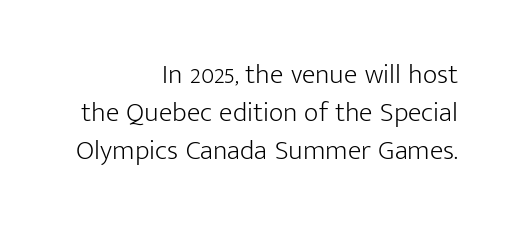
These glyphs show unthickened strokes, regular width or finer. Glyph-to-glyph distance matches everyday printed text. Whoever set this chose a conventional vertical rhythm. Spacing verdict: proportional, widths tailored to each character. A typesetter would label this face a sans.
